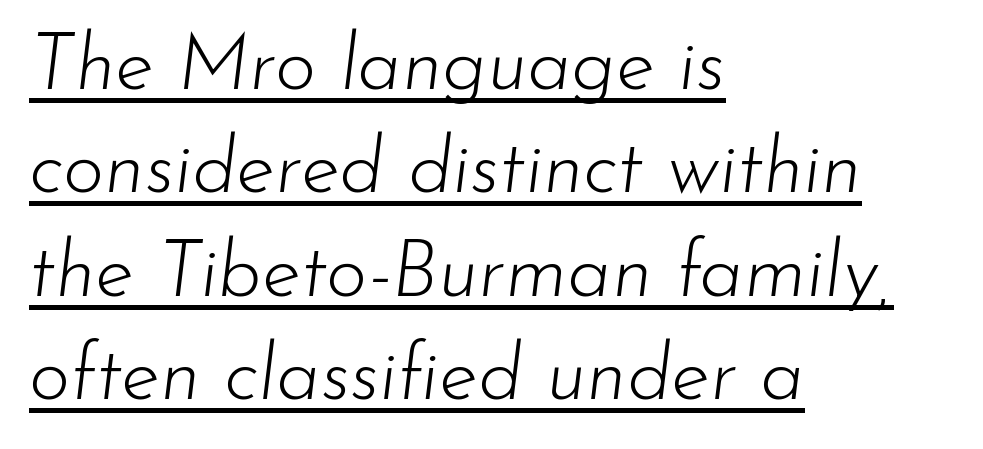
The image shows 79 px light type, italic (leaning right); set left-aligned, normal line spacing (1.31x), normal letter spacing, underlined; low stroke contrast and a small x-height.
